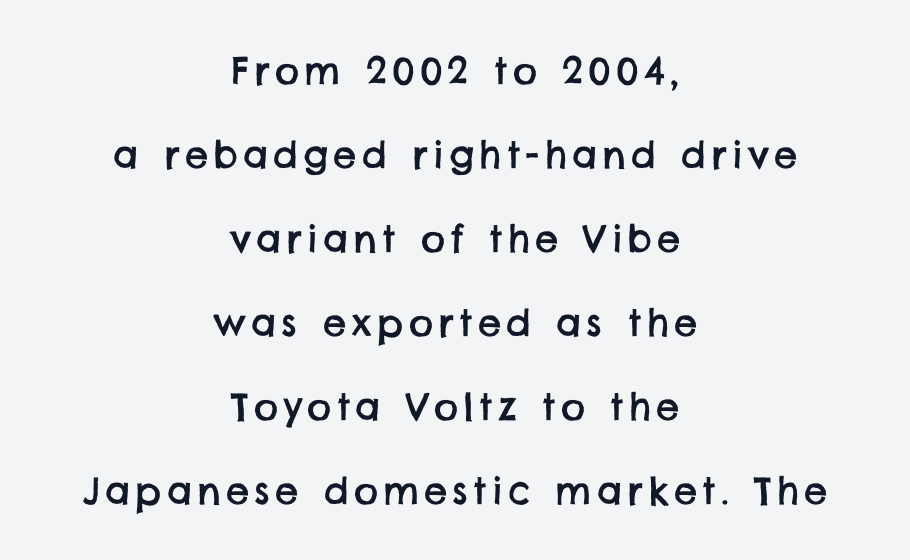
Q: Is the typeface a serif or a sans-serif typeface? A: Sans-serif.
Q: Is the text underlined? A: No.
Q: How is the paragraph aligned? A: Centered.
Q: Is the spacing between lines tight, normal or loose? A: Loose.
Q: Width (condensed, normal, or wide)? A: Normal.
Q: Stroke contrast? A: Low.
Q: x-height? A: Large.
Q: Monospaced? A: No.
